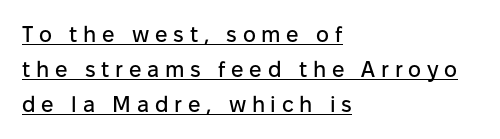
The image shows 22 px text type, upright; set left-aligned, normal line spacing (1.59x), unusually wide letter spacing (+0.26 em), underlined.
